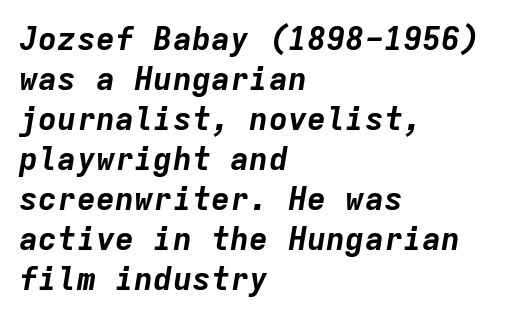
Beneath every word, the page is bare. These lines keep a tight, regular rhythm from letter to letter. Fixed-width glyphs throughout — classic coding-font behaviour. The strokes are fattened all the way to bold. The leading is moderate, giving the passage an even texture. Style check: oblique.
